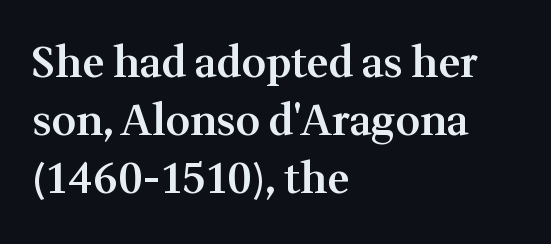
Look at the stroke-to-counter ratio: somewhat heavy, a semibold. Line beginnings align vertically; line endings do not. The tracking reads as untouched default to a designer's eye. A typesetter would call this proportional, since set widths differ per character.
